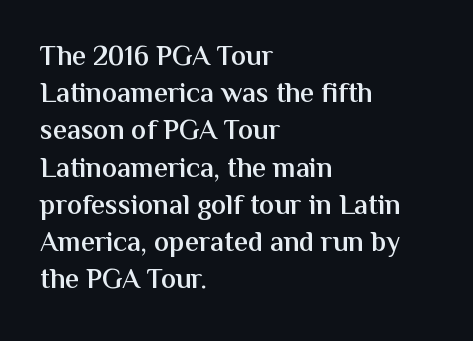
Check where the strokes stop: nothing finishes them off — pure sans. Here the designer chose a conventional face with non-uniform glyph widths. The paragraph has a hard left edge and a soft right edge. Bare-footed words on every line.
